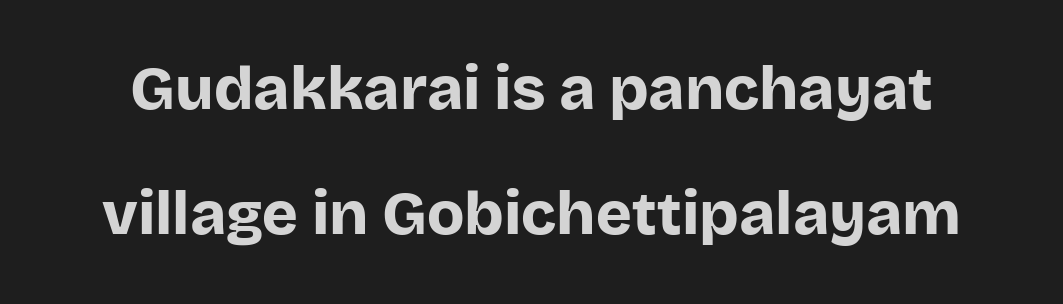
Q: Is the text bold? A: Yes.
Q: Is the text italic (slanted)? A: No, it is upright.
Q: Is the typeface a serif or a sans-serif typeface? A: Sans-serif.
Q: Is the text underlined? A: No.
Q: Is the spacing between letters normal or unusually wide? A: Normal.
Q: Is the spacing between lines tight, normal or loose? A: Loose.
Q: Width (condensed, normal, or wide)? A: Normal.
Q: Stroke contrast? A: Low.
Q: x-height? A: Large.
Q: Monospaced? A: No.
